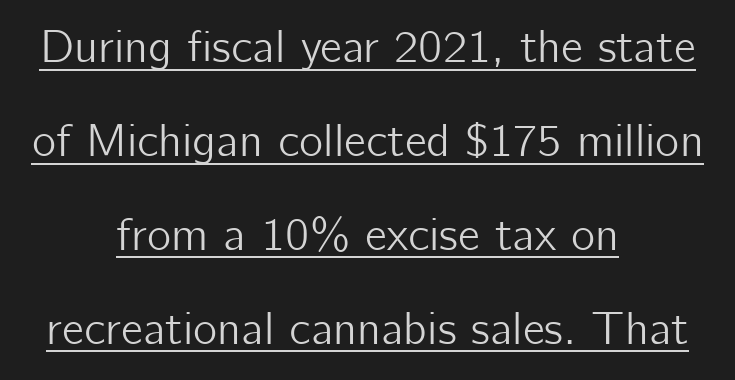
The image shows 46 px sans-serif type, upright; set centered, loose line spacing (2.04x), normal letter spacing, underlined; low stroke contrast and a medium x-height.
